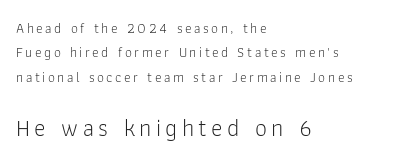
The image shows 24 px text type, upright; set left-aligned, line spacing 1.74x, not underlined; the second (bottom) block is 1.71x larger.
